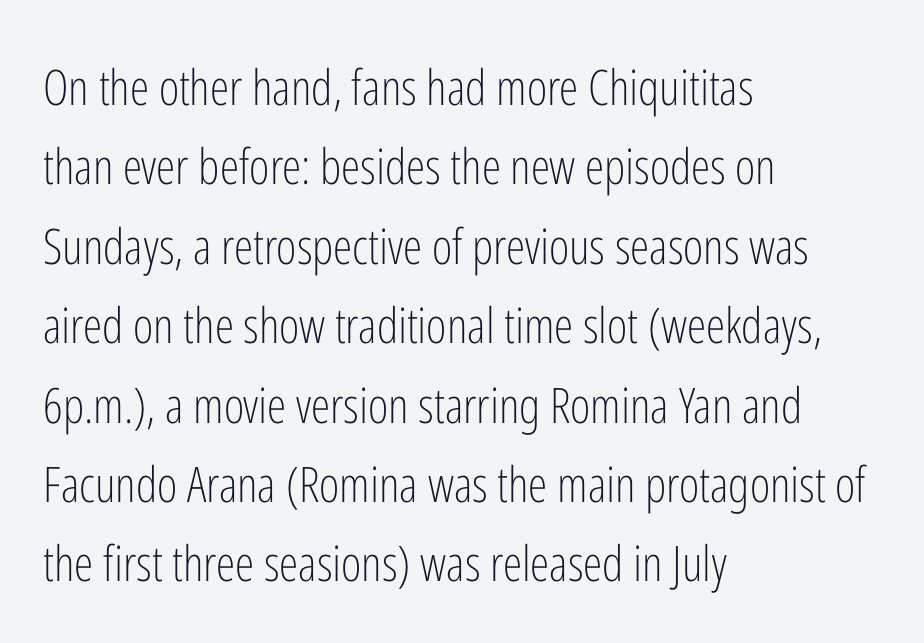
{"serif": "no", "italic": "no", "bold": "no", "weight": "light", "width": "condensed", "stroke_contrast": "low", "x_height": "medium", "monospaced": "no", "underline": "no", "align": "left", "line_spacing": "normal", "line_spacing_ratio": 1.62, "letter_spacing": "normal", "letter_spacing_em": 0.0, "glyph_px": 49}
